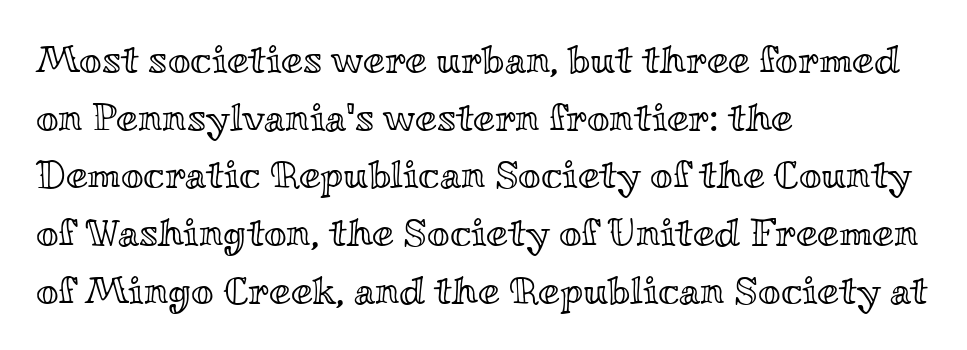
The image shows 39 px wide type, upright; set left-aligned, normal line spacing (1.48x), normal letter spacing, not underlined; a small x-height.
